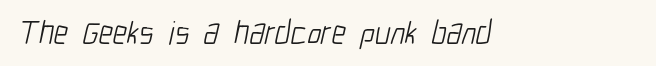
Q: Is the text bold? A: No.
Q: Is the typeface a serif or a sans-serif typeface? A: Sans-serif.
Q: Is the text underlined? A: No.
Q: Is the spacing between letters normal or unusually wide? A: Normal.
Q: Width (condensed, normal, or wide)? A: Condensed.
Q: Stroke contrast? A: Low.
Q: x-height? A: Medium.
Q: Monospaced? A: No.
